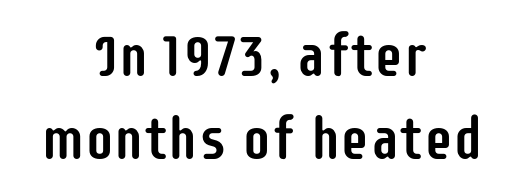
The image shows 59 px condensed sans-serif type, upright; set centered, normal line spacing (1.41x), normal letter spacing, not underlined; low stroke contrast and a large x-height.
